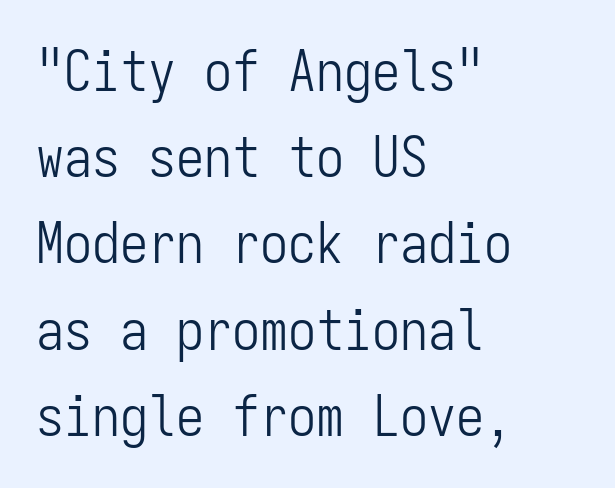
The vertical gap from one line to the next is medium. The baseline area is clear. Style check: upright. The strokes are not fattened; the text isn't bold.
